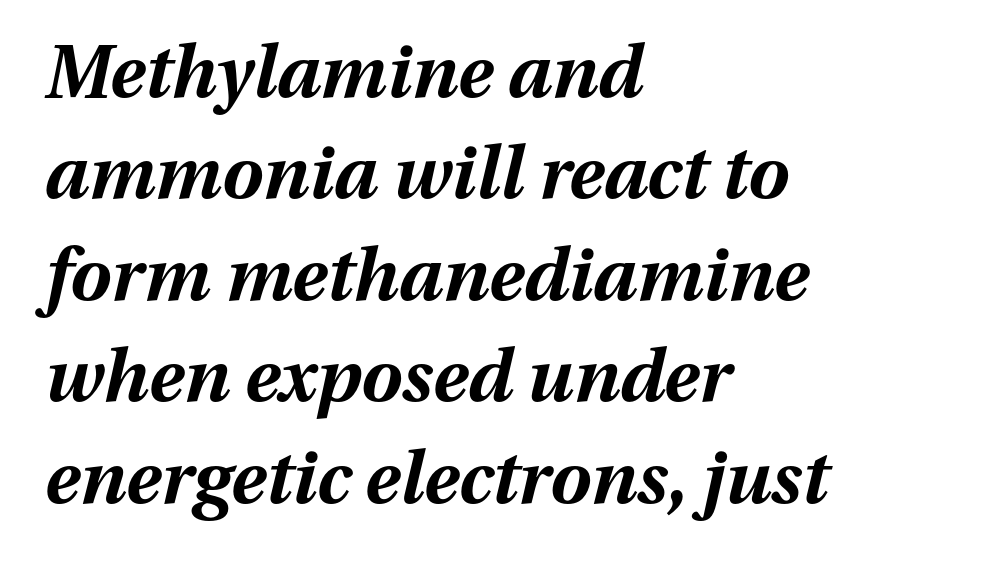
Q: Is the text bold? A: Yes.
Q: Is the text italic (slanted)? A: Yes, it leans right by about 13 degrees.
Q: Is the text underlined? A: No.
Q: How is the paragraph aligned? A: Left-aligned.
Q: Is the spacing between letters normal or unusually wide? A: Normal.
Q: Is the spacing between lines tight, normal or loose? A: Normal.
Q: Width (condensed, normal, or wide)? A: Normal.
Q: Stroke contrast? A: Medium.
Q: x-height? A: Medium.
Q: Monospaced? A: No.
